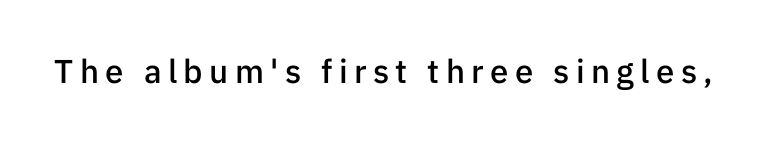
{"serif": "no", "italic": "no", "bold": "semi", "weight": "semibold", "width": "normal", "stroke_contrast": "low", "x_height": "medium", "monospaced": "no", "underline": "no", "glyph_px": 33}
